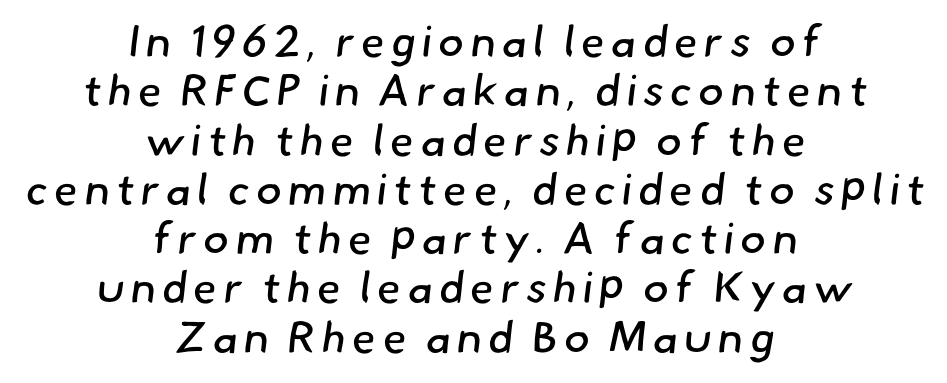
Letters have the restrained weight of plain body copy at most. The space between consecutive lines is stingy. Is the block centered? Yes — each line is placed symmetrically about the middle. Beneath every word, the page is bare. The passage shown is typed in a proportional face where columns would drift.
